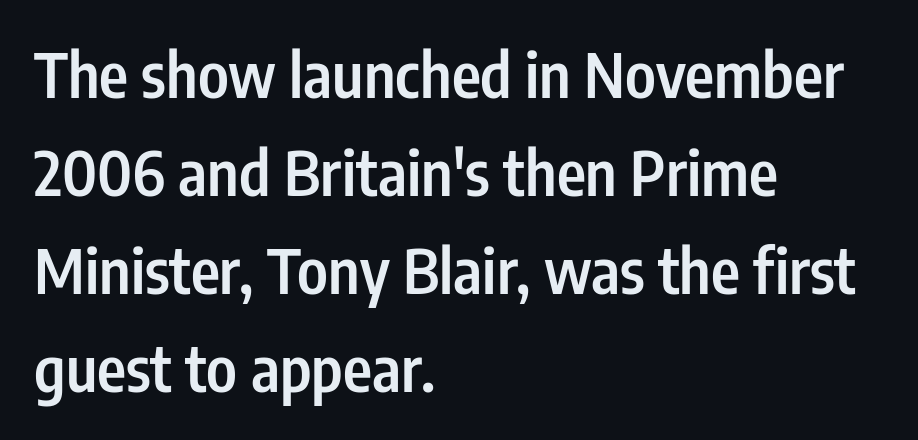
The letters carry no serifs — their stems end cleanly without finishing strokes. Observe the ordinary spacing: letters are neighbours, not strangers. Where is the straight margin? On the left. No italicization has been applied; the sample stays upright. Varying glyph widths throughout — classic text-font behaviour. Line spacing here is normal.
